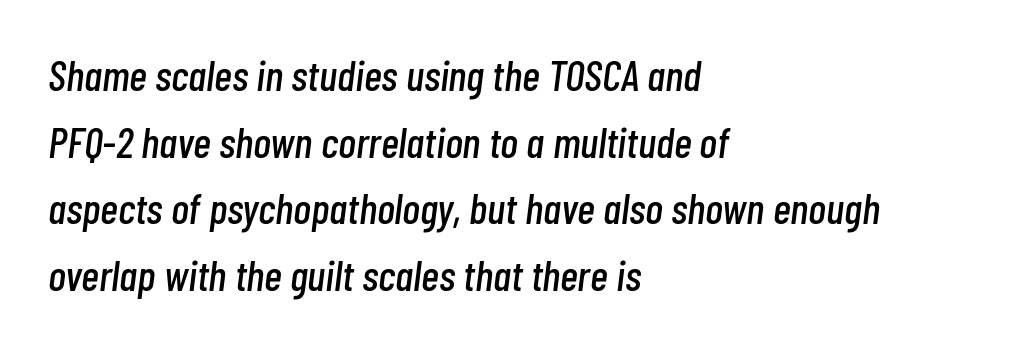
Q: Is the text italic (slanted)? A: Yes, it leans right by about 7 degrees.
Q: Is the text underlined? A: No.
Q: How is the paragraph aligned? A: Left-aligned.
Q: Is the spacing between letters normal or unusually wide? A: Normal.
Q: Is the spacing between lines tight, normal or loose? A: Normal.
Q: Width (condensed, normal, or wide)? A: Condensed.
Q: Stroke contrast? A: Low.
Q: x-height? A: Medium.
Q: Monospaced? A: No.
